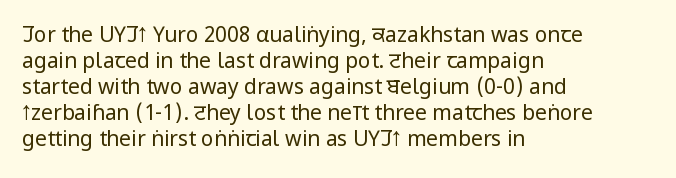
The typography opts for an upright posture over an oblique one. Unmarked baselines from the first word to the last. Students, note that the glyphs here touch the page at normal intervals. Which margin do the lines hug? The left one — the right edge is uneven. The typesetting does not lean heavy: it is not bold.
